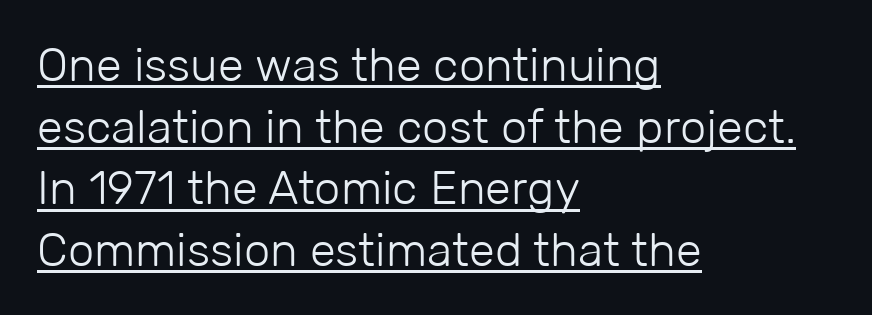
Tracking here is standard; glyphs follow each other at the usual distance. The typesetter has applied underlining to the passage shown. The lines sit at an ordinary, default distance from one another. This sample has the flowing, uneven cadence of proportional lettering. The strokes are not fattened; the text isn't bold.
